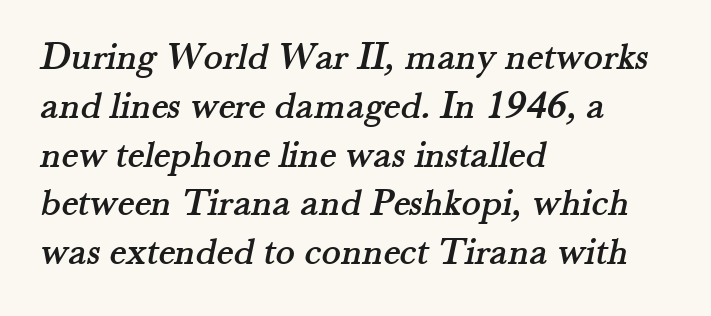
Q: Is the typeface a serif or a sans-serif typeface? A: Serif.
Q: Is the text underlined? A: No.
Q: How is the paragraph aligned? A: Left-aligned.
Q: Is the spacing between letters normal or unusually wide? A: Normal.
Q: Width (condensed, normal, or wide)? A: Normal.
Q: Stroke contrast? A: Medium.
Q: x-height? A: Small.
Q: Monospaced? A: No.
